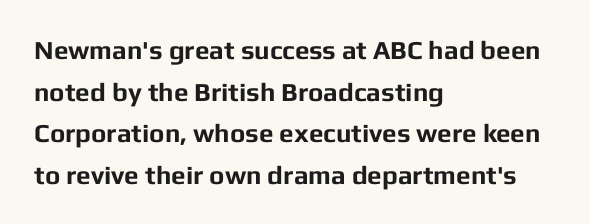
Q: Is the text bold? A: Yes.
Q: Is the text italic (slanted)? A: No, it is upright.
Q: Is the text underlined? A: No.
Q: How is the paragraph aligned? A: Left-aligned.
Q: Is the spacing between letters normal or unusually wide? A: Normal.
Q: Is the spacing between lines tight, normal or loose? A: Normal.
